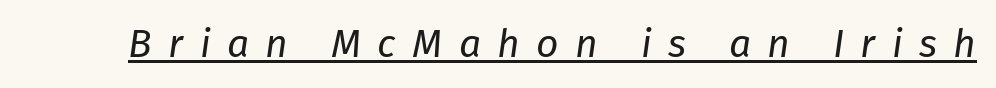
The image shows 39 px regular-weight type, italic (leaning right); set unusually wide letter spacing (+0.42 em), underlined; low stroke contrast and a medium x-height.
